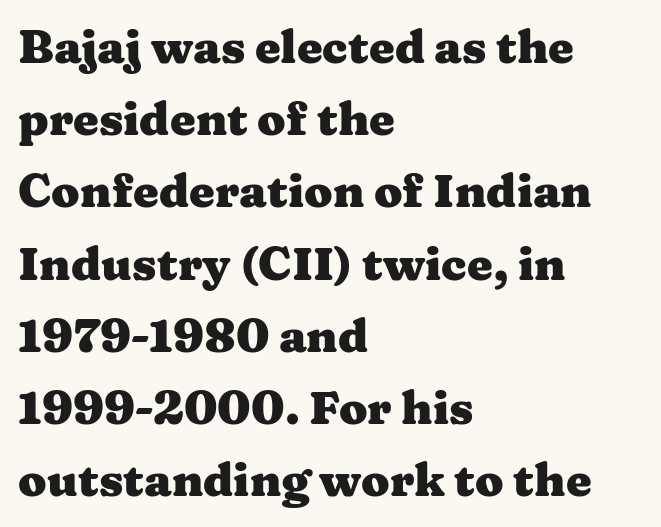
{"serif": "yes", "italic": "no", "bold": "yes", "weight": "heavy", "width": "wide", "stroke_contrast": "medium", "x_height": "medium", "monospaced": "no", "underline": "no", "align": "left", "line_spacing": "normal", "line_spacing_ratio": 1.57, "letter_spacing": "normal", "letter_spacing_em": 0.0, "glyph_px": 46}
